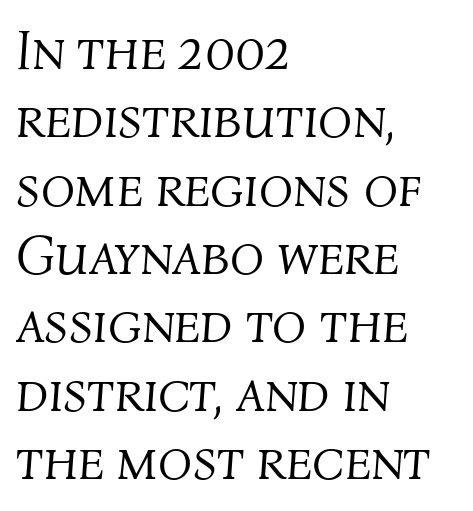
Q: Is the text bold? A: No.
Q: Is the text italic (slanted)? A: Yes, it leans right by about 4 degrees.
Q: Is the text underlined? A: No.
Q: How is the paragraph aligned? A: Left-aligned.
Q: Is the spacing between letters normal or unusually wide? A: Normal.
Q: Width (condensed, normal, or wide)? A: Normal.
Q: Stroke contrast? A: Medium.
Q: x-height? A: Medium.
Q: Monospaced? A: No.
